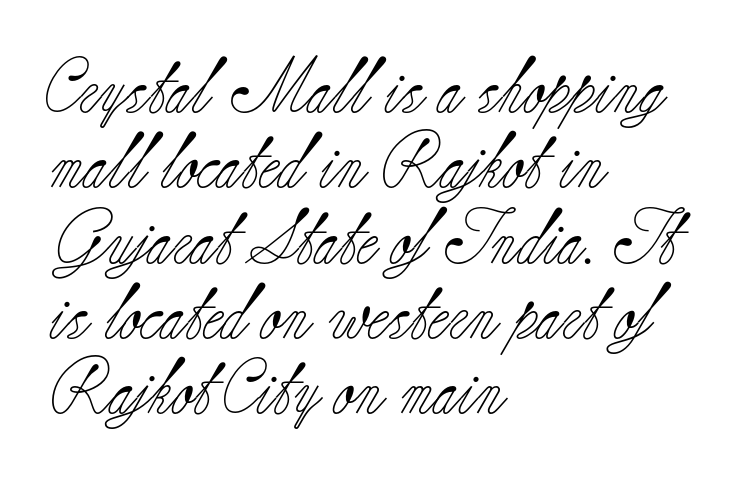
Q: Is the text bold? A: No.
Q: Is the text italic (slanted)? A: Yes.
Q: Is the typeface a serif or a sans-serif typeface? A: Serif.
Q: Is the text underlined? A: No.
Q: How is the paragraph aligned? A: Left-aligned.
Q: Is the spacing between letters normal or unusually wide? A: Normal.
Q: Is the spacing between lines tight, normal or loose? A: Normal.
Q: Width (condensed, normal, or wide)? A: Normal.
Q: Stroke contrast? A: Low.
Q: x-height? A: Small.
Q: Monospaced? A: No.
